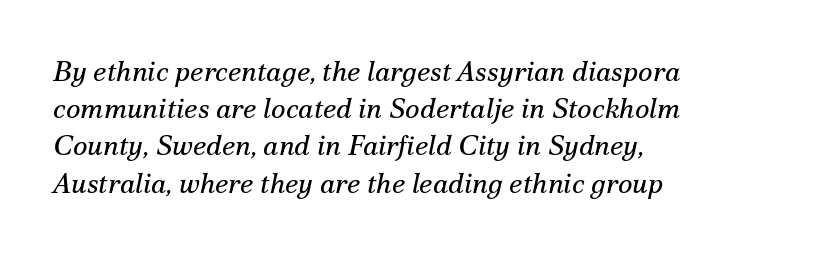
The image shows 28 px regular-weight serif type, italic (leaning right); set left-aligned, normal line spacing (1.33x), normal letter spacing, not underlined; medium stroke contrast and a small x-height.
